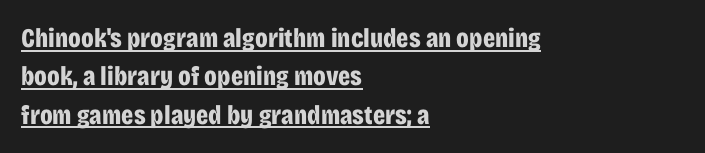
{"italic": "no", "bold": "yes", "underline": "yes", "align": "left", "line_spacing": "normal", "line_spacing_ratio": 1.42, "letter_spacing": "normal", "letter_spacing_em": 0.0, "glyph_px": 27}
